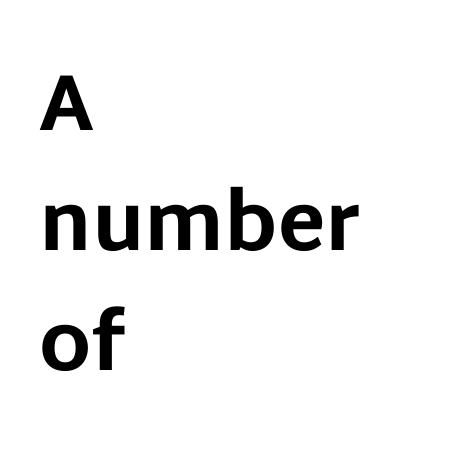
Inter-character spacing is left at the font's built-in metrics. The foot of each line stays bare and open. The text was rendered using a sans face with plain stroke endings. The rows are spaced the way most documents space them. The letters stand straight up with perfectly vertical stems. If you drew a ruler down the left edge, every line would touch it.
